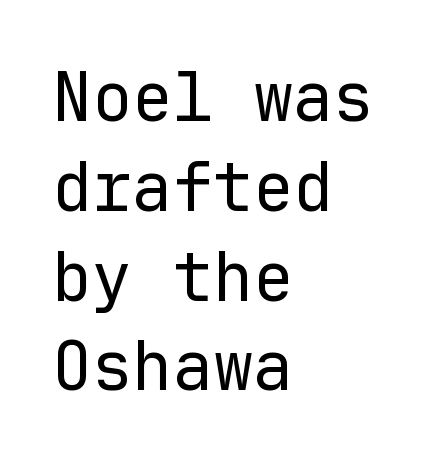
This sample has the even, mechanical cadence of fixed-width lettering. Check under the words: just untouched page. Summary of weight: not heavy and not bold. The type is set solid horizontally, with unmodified tracking. Evenly set lines give the paragraph a standard silhouette. Italic? Not at all — the glyphs are vertical.
